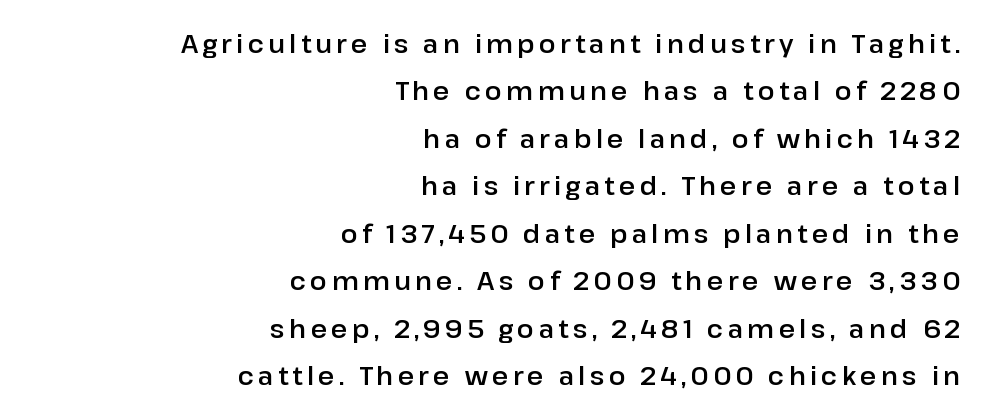
Q: Is the text italic (slanted)? A: No, it is upright.
Q: Is the text underlined? A: No.
Q: How is the paragraph aligned? A: Right-aligned.
Q: Is the spacing between lines tight, normal or loose? A: Loose.
